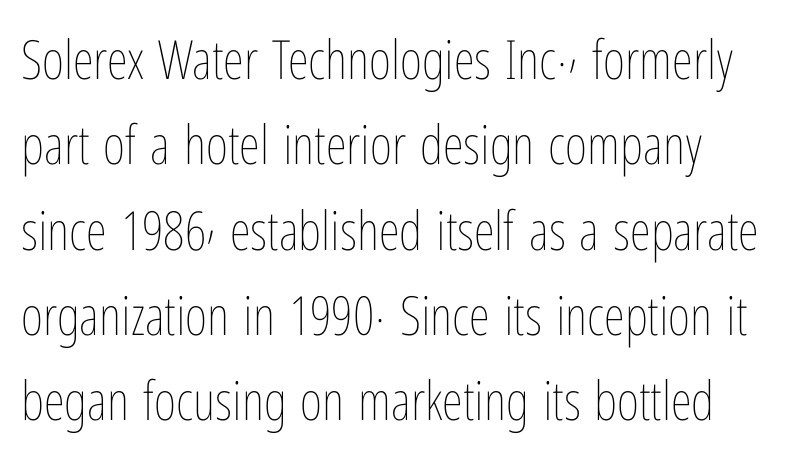
If you drew a line through each stem, it would be perfectly vertical. Clear beneath every line of the passage. There is no visible air inserted between adjacent glyphs. Proportional: the letters do not fall into vertical columns.
